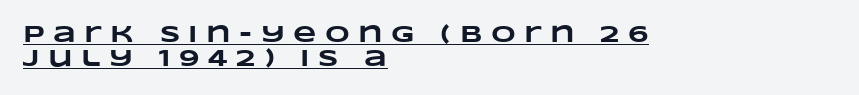
Q: Is the text bold? A: Yes.
Q: Is the text underlined? A: Yes.
Q: How is the paragraph aligned? A: Left-aligned.
Q: Is the spacing between letters normal or unusually wide? A: Unusually wide.
Q: Is the spacing between lines tight, normal or loose? A: Tight.
